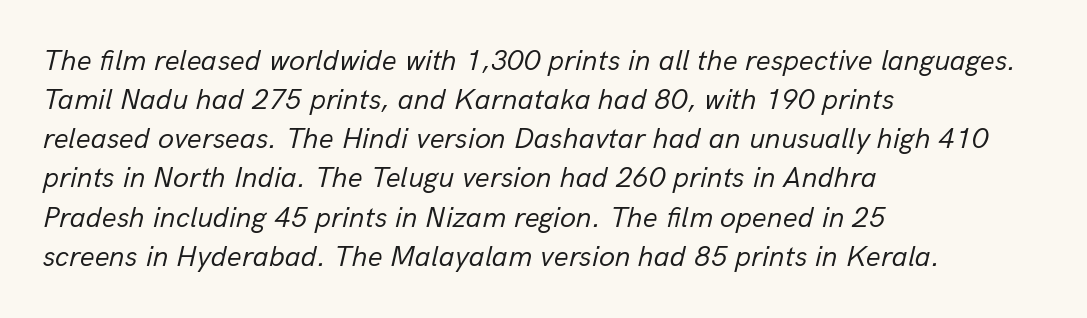
Any mark beneath the type? The region is blank. Varying glyph widths throughout — classic text-font behaviour. Each new line begins a customary step beneath the previous one. Layout note: lines flush left.
